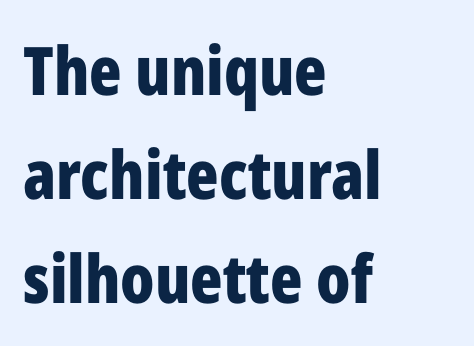
{"serif": "no", "italic": "no", "bold": "yes", "weight": "bold", "width": "condensed", "stroke_contrast": "low", "x_height": "medium", "monospaced": "no", "underline": "no", "align": "left", "line_spacing": "normal", "line_spacing_ratio": 1.55, "letter_spacing": "normal", "letter_spacing_em": 0.0, "glyph_px": 67}
